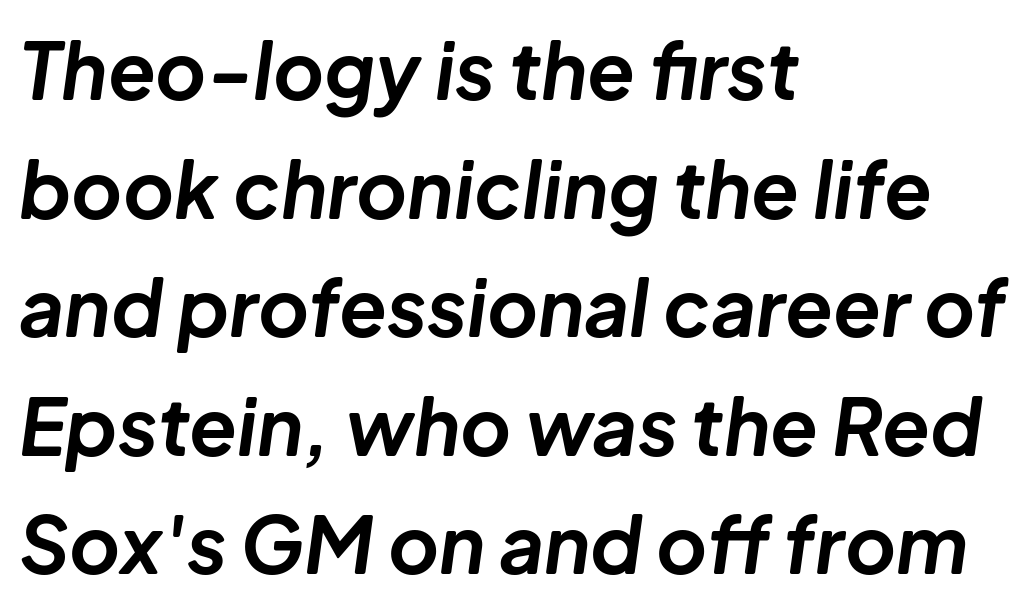
The image shows 78 px bold type, italic (leaning right); set left-aligned, normal line spacing (1.52x), normal letter spacing, not underlined; low stroke contrast and a medium x-height.
